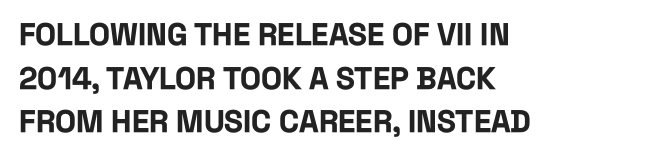
{"serif": "no", "italic": "no", "bold": "yes", "weight": "bold", "width": "condensed", "stroke_contrast": "low", "x_height": "large", "monospaced": "no", "underline": "no", "align": "left", "line_spacing": "normal", "line_spacing_ratio": 1.41, "letter_spacing": "normal", "letter_spacing_em": 0.0, "glyph_px": 31}
